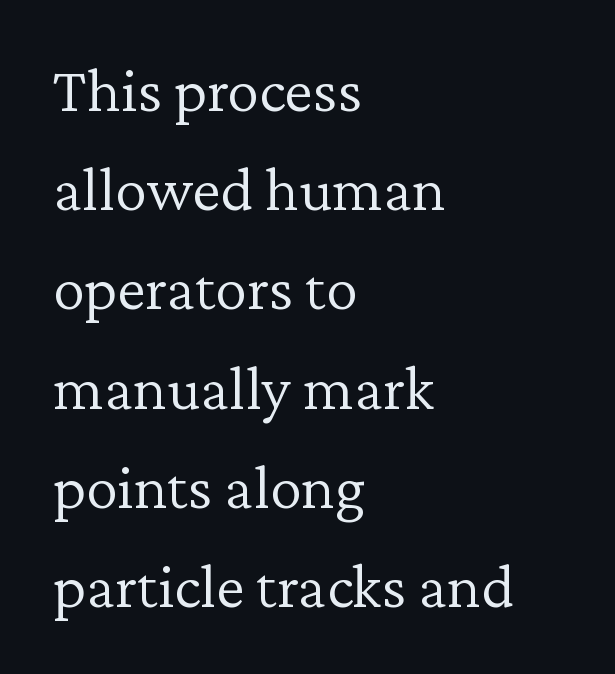
{"serif": "yes", "italic": "no", "bold": "no", "weight": "light", "width": "normal", "stroke_contrast": "low", "x_height": "medium", "monospaced": "no", "underline": "no", "align": "left", "line_spacing": "normal", "line_spacing_ratio": 1.55, "letter_spacing": "normal", "letter_spacing_em": 0.0, "glyph_px": 64}
